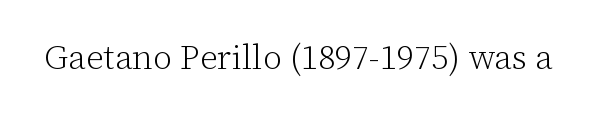
{"serif": "yes", "italic": "no", "bold": "no", "weight": "light", "width": "normal", "stroke_contrast": "low", "x_height": "medium", "monospaced": "no", "underline": "no", "letter_spacing": "normal", "letter_spacing_em": 0.0, "glyph_px": 34}
